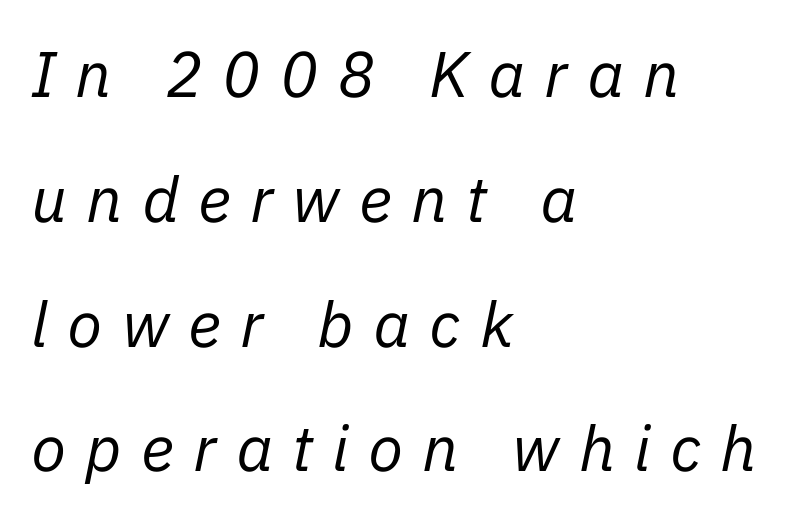
{"italic": "yes", "lean": "right", "slant_degrees": 11, "bold": "no", "weight": "regular", "width": "normal", "stroke_contrast": "low", "x_height": "medium", "monospaced": "no", "underline": "no", "align": "left", "line_spacing": "loose", "line_spacing_ratio": 1.95, "letter_spacing": "wide", "letter_spacing_em": 0.3, "glyph_px": 64}
